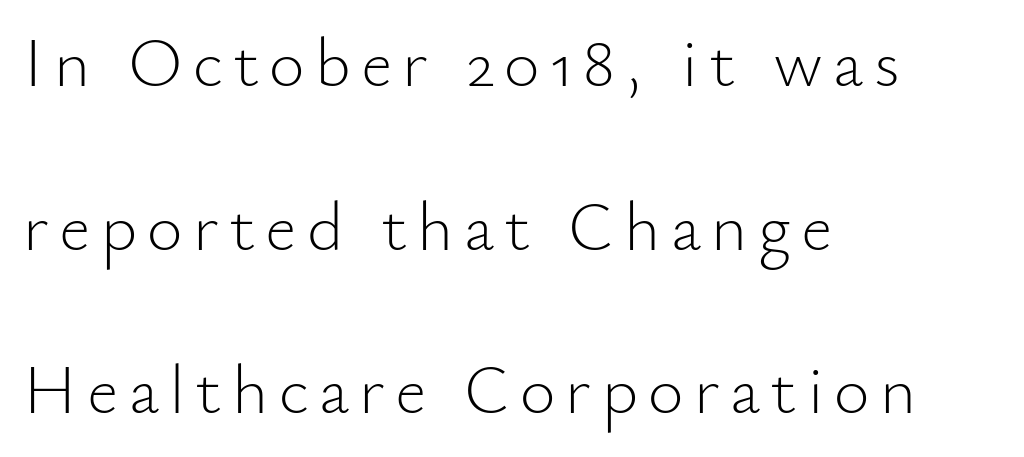
Q: Is the text bold? A: No.
Q: Is the text italic (slanted)? A: No, it is upright.
Q: Is the typeface a serif or a sans-serif typeface? A: Sans-serif.
Q: Is the text underlined? A: No.
Q: How is the paragraph aligned? A: Left-aligned.
Q: Is the spacing between lines tight, normal or loose? A: Loose.
Q: Width (condensed, normal, or wide)? A: Normal.
Q: Stroke contrast? A: Low.
Q: x-height? A: Small.
Q: Monospaced? A: No.
